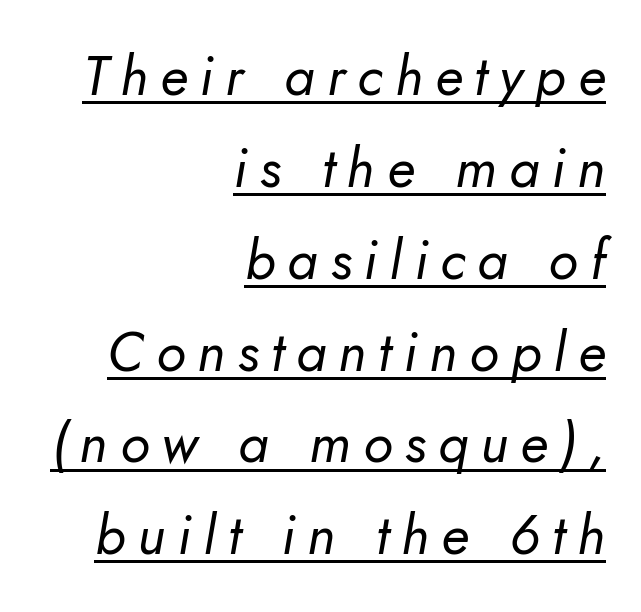
{"italic": "yes", "lean": "right", "slant_degrees": 10, "bold": "no", "weight": "regular", "width": "normal", "stroke_contrast": "low", "x_height": "small", "monospaced": "no", "underline": "yes", "align": "right", "line_spacing": "normal", "line_spacing_ratio": 1.67, "letter_spacing": "wide", "letter_spacing_em": 0.22, "glyph_px": 55}
